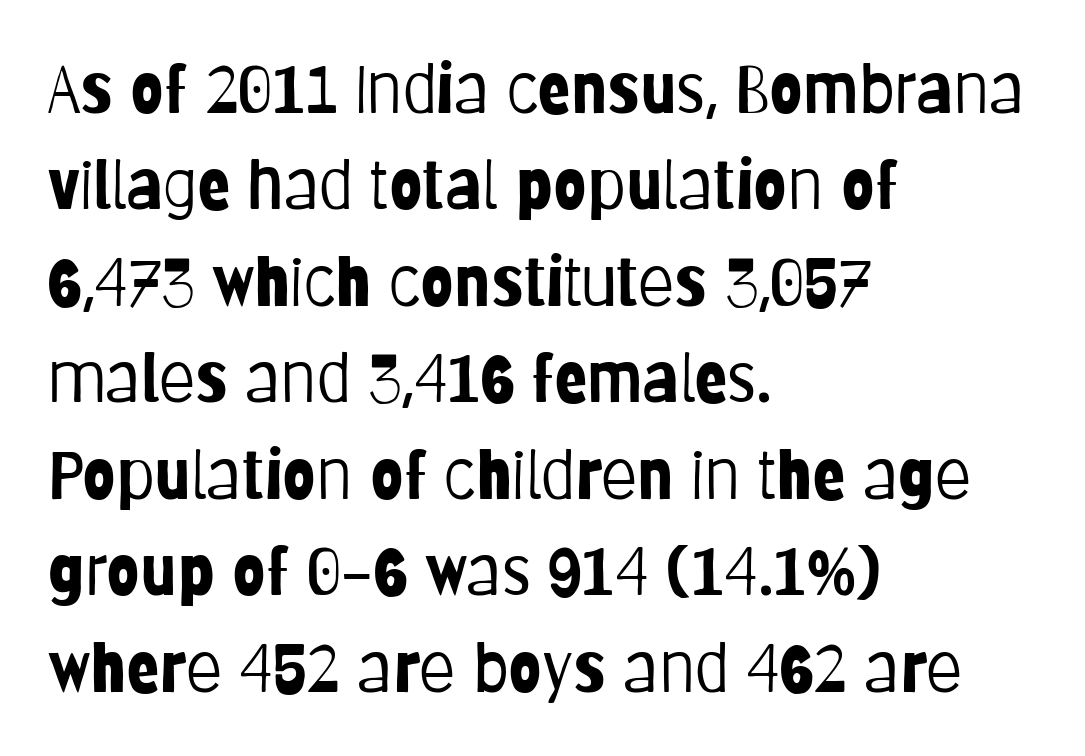
The image shows 67 px light, condensed sans-serif type, upright; set left-aligned, normal line spacing (1.44x), normal letter spacing, not underlined; low stroke contrast and a large x-height.
